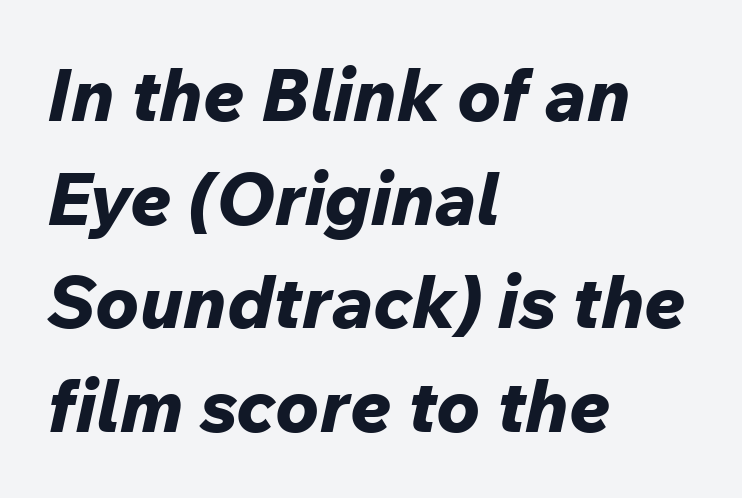
The image shows 73 px bold type, italic (leaning right); set left-aligned, normal line spacing (1.42x), normal letter spacing, not underlined; low stroke contrast and a medium x-height.
